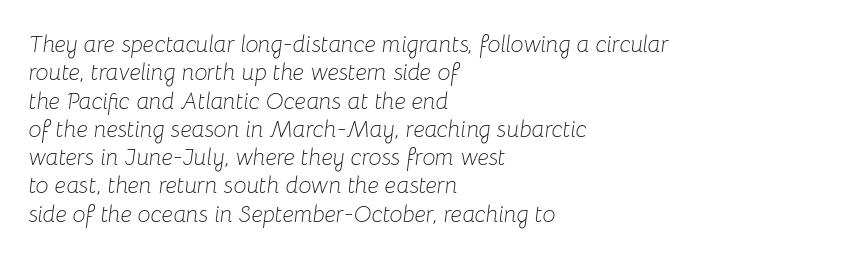
{"italic": "yes", "lean": "right", "slant_degrees": 8, "bold": "no", "underline": "no", "align": "left", "line_spacing_ratio": 1.23, "letter_spacing": "normal", "letter_spacing_em": 0.0, "glyph_px": 23}
